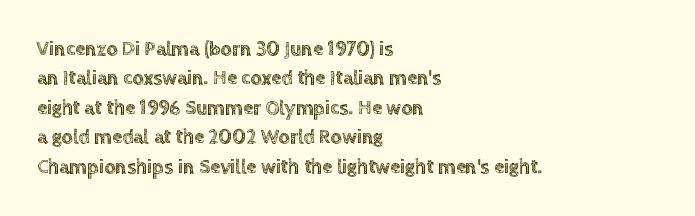
Notice how the passage keeps a crisp vertical edge on the left only. The space directly below the letters is spotless. The designer left line spacing at the default. Honestly, the letter spacing is just normal — you wouldn't notice it. Posture: vertical.
